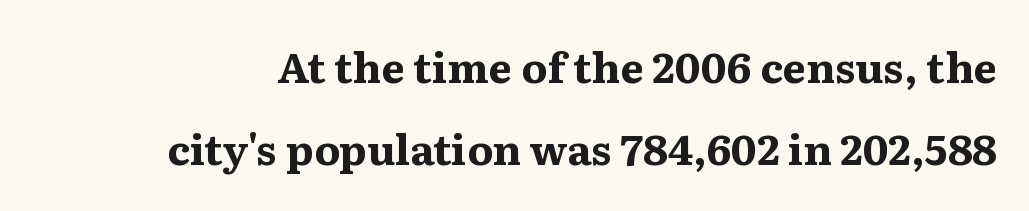
Note the varied advance widths — an 'i' is clearly narrower than an 'm'. The string is rendered with underlining switched off. What kind of face is this? One with serifs. The type sits square on the baseline with zero lean. The rendering uses a large line-height, opening up the rows.
